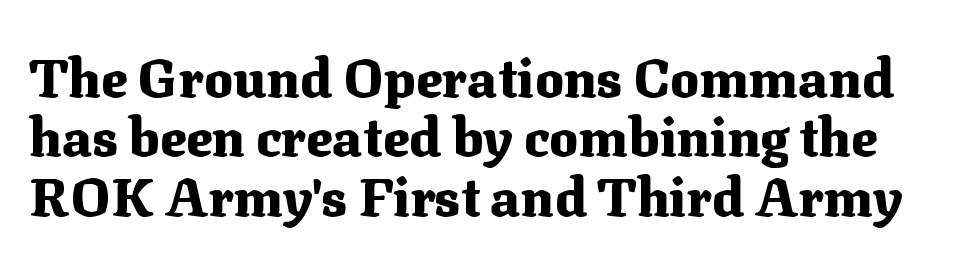
The sample has been set heavy, in full bold. Observe the serifs anchoring each vertical stroke in this sample. Varying glyph widths throughout — classic text-font behaviour. The lettering holds an erect, upright posture throughout. Just letters on the line, the space beneath them empty. Very little white space separates one row of letters from the next.
